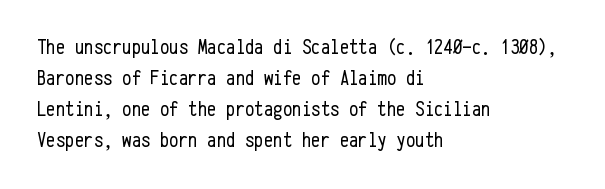
Q: Is the text bold? A: No.
Q: Is the text italic (slanted)? A: No, it is upright.
Q: Is the text underlined? A: No.
Q: How is the paragraph aligned? A: Left-aligned.
Q: Is the spacing between letters normal or unusually wide? A: Normal.
Q: Is the spacing between lines tight, normal or loose? A: Normal.
